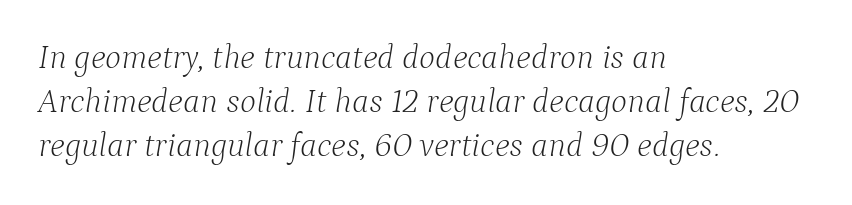
{"serif": "yes", "italic": "yes", "lean": "right", "slant_degrees": 9, "bold": "no", "weight": "light", "width": "normal", "stroke_contrast": "low", "x_height": "medium", "monospaced": "no", "underline": "no", "align": "left", "line_spacing": "normal", "line_spacing_ratio": 1.3, "letter_spacing": "normal", "letter_spacing_em": 0.0, "glyph_px": 34}
